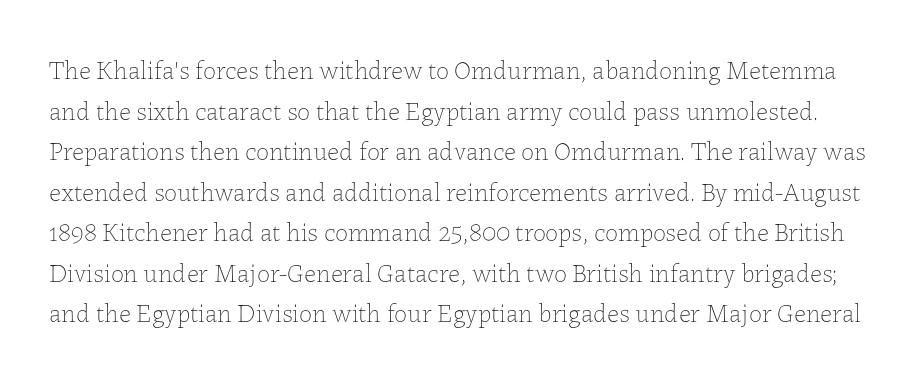
{"italic": "no", "bold": "no", "underline": "no", "line_spacing": "normal", "line_spacing_ratio": 1.56, "letter_spacing": "normal", "letter_spacing_em": 0.0, "glyph_px": 26}
